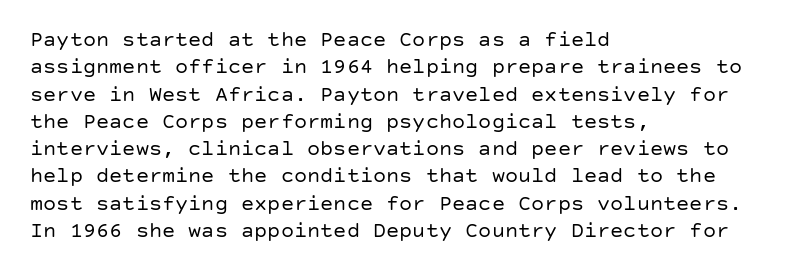
Rendered with straight, roman letterforms. Weight: not bold — regular or lighter. Words appear dense and cohesive because spacing is normal. Horizontal alignment here is leftward, the default for most running prose. A clean baseline with only descenders dipping below it.
